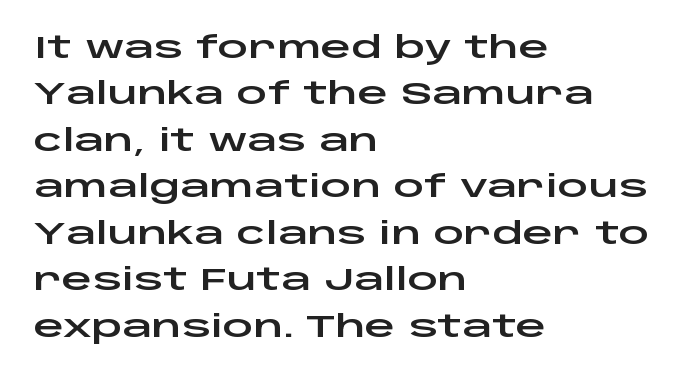
{"serif": "no", "italic": "no", "width": "wide", "stroke_contrast": "low", "x_height": "large", "monospaced": "no", "underline": "no", "align": "left", "line_spacing": "normal", "line_spacing_ratio": 1.55, "letter_spacing": "normal", "letter_spacing_em": 0.0, "glyph_px": 30}
